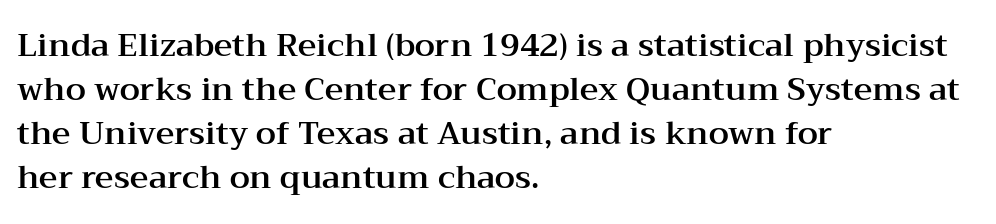
{"serif": "yes", "italic": "no", "width": "wide", "stroke_contrast": "medium", "x_height": "medium", "monospaced": "no", "underline": "no", "align": "left", "line_spacing": "normal", "line_spacing_ratio": 1.38, "letter_spacing": "normal", "letter_spacing_em": 0.0, "glyph_px": 32}
